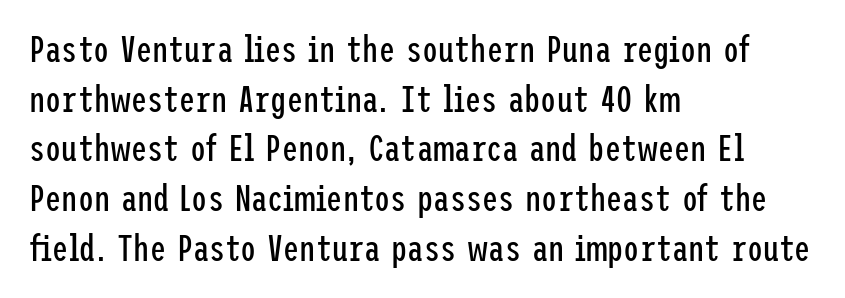
{"serif": "no", "italic": "no", "bold": "no", "weight": "regular", "width": "condensed", "stroke_contrast": "low", "x_height": "medium", "underline": "no", "align": "left", "line_spacing": "normal", "line_spacing_ratio": 1.38, "letter_spacing": "normal", "letter_spacing_em": 0.0, "glyph_px": 36}
